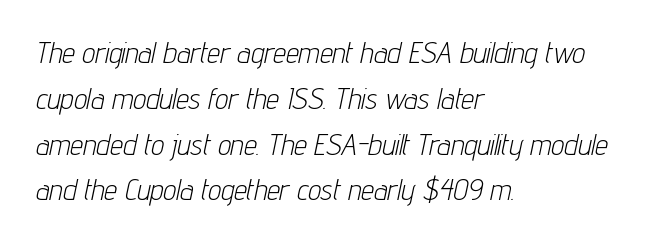
Q: Is the text bold? A: No.
Q: Is the text italic (slanted)? A: Yes, it leans right by about 12 degrees.
Q: Is the text underlined? A: No.
Q: How is the paragraph aligned? A: Left-aligned.
Q: Is the spacing between letters normal or unusually wide? A: Normal.
Q: Is the spacing between lines tight, normal or loose? A: Normal.
Q: Width (condensed, normal, or wide)? A: Condensed.
Q: Stroke contrast? A: Low.
Q: x-height? A: Medium.
Q: Monospaced? A: No.
